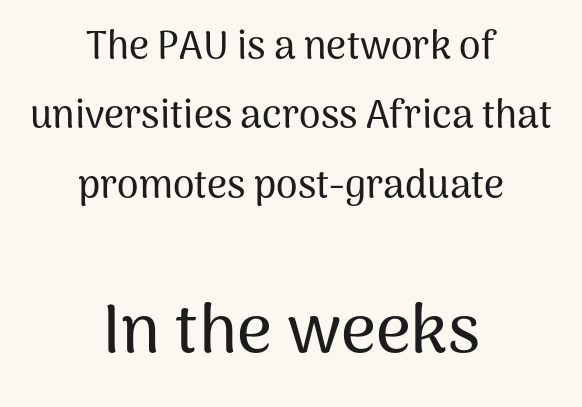
Q: Is the text italic (slanted)? A: No, it is upright.
Q: Is the typeface a serif or a sans-serif typeface? A: Sans-serif.
Q: Is the text underlined? A: No.
Q: How is the paragraph aligned? A: Centered.
Q: Is the spacing between letters normal or unusually wide? A: Normal.
Q: Which block of text is set in a larger size, the first (top) or the second (bottom)? A: The second (bottom) one.
Q: Width (condensed, normal, or wide)? A: Normal.
Q: Stroke contrast? A: Medium.
Q: x-height? A: Medium.
Q: Monospaced? A: No.
